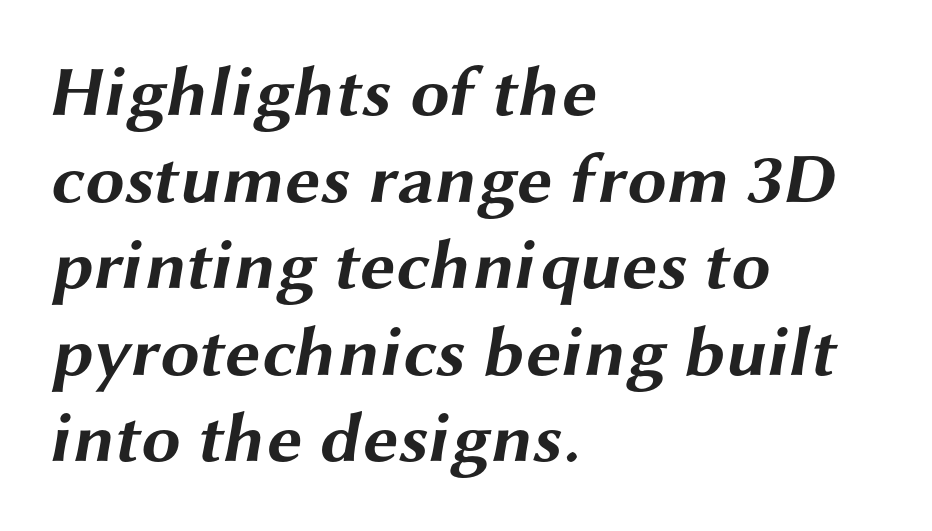
Q: Is the text bold? A: Yes.
Q: Is the typeface a serif or a sans-serif typeface? A: Sans-serif.
Q: Is the text underlined? A: No.
Q: How is the paragraph aligned? A: Left-aligned.
Q: Is the spacing between letters normal or unusually wide? A: Normal.
Q: Width (condensed, normal, or wide)? A: Wide.
Q: Stroke contrast? A: Medium.
Q: x-height? A: Medium.
Q: Monospaced? A: No.
